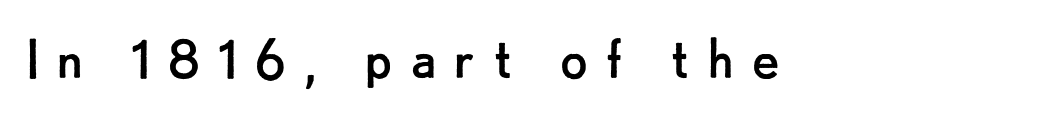
Each letter keeps its own natural width here, so spacing adapts to shape. This is the regular roman posture of the typeface. The zone under the glyphs is completely vacant. Stems here are at most as thick as an everyday book face. Substantial extra tracking has been applied to these lines.
